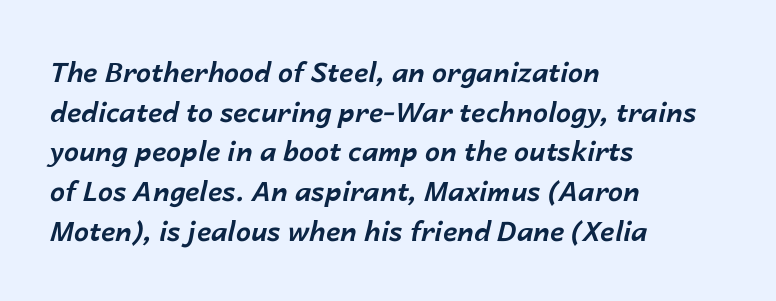
The type is set solid horizontally, with unmodified tracking. Compared with typical paragraphs, the rows here are spaced about the same. The glyphs are unaccompanied by any horizontal stroke below them. The axis of the letterforms is tilted away from vertical. What weight is shown? A full bold with thick strokes.
